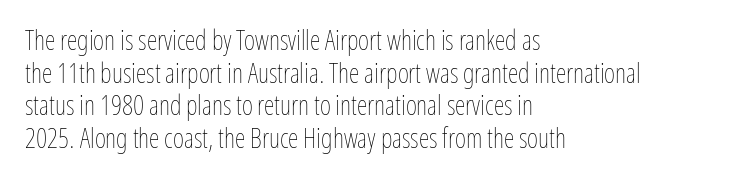
{"italic": "no", "bold": "no", "underline": "no", "align": "left", "line_spacing_ratio": 1.21, "letter_spacing": "normal", "letter_spacing_em": 0.0, "glyph_px": 27}
